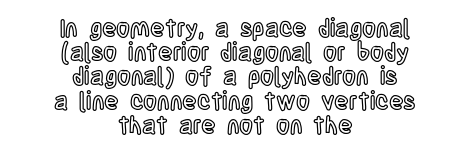
The image shows 24 px text type, upright; set centered, tight line spacing (1.01x), normal letter spacing, not underlined.
